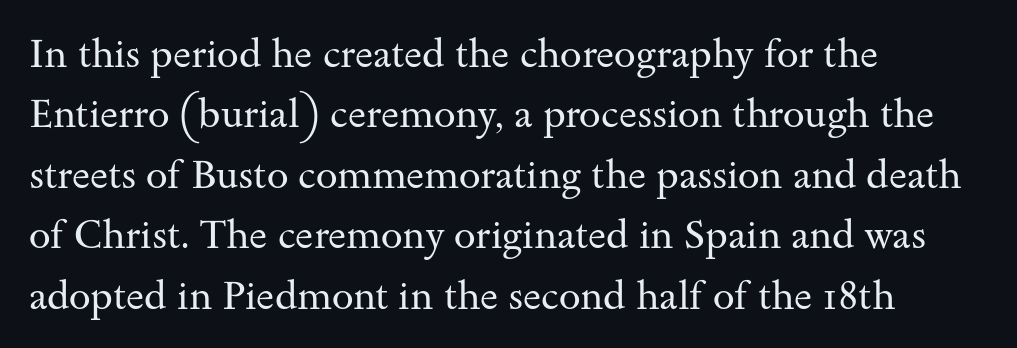
Q: Is the text bold? A: No.
Q: Is the text italic (slanted)? A: No, it is upright.
Q: Is the typeface a serif or a sans-serif typeface? A: Serif.
Q: Is the text underlined? A: No.
Q: How is the paragraph aligned? A: Left-aligned.
Q: Is the spacing between letters normal or unusually wide? A: Normal.
Q: Is the spacing between lines tight, normal or loose? A: Normal.
Q: Width (condensed, normal, or wide)? A: Wide.
Q: Stroke contrast? A: Medium.
Q: x-height? A: Small.
Q: Monospaced? A: No.
